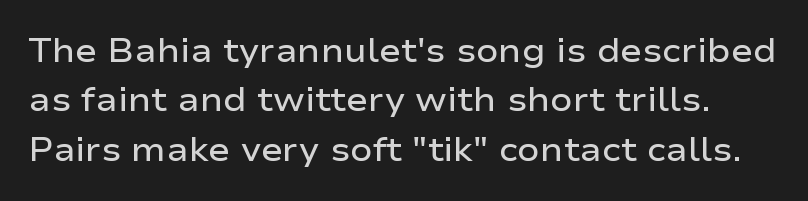
Q: Is the text bold? A: Semi-bold.
Q: Is the text italic (slanted)? A: No, it is upright.
Q: Is the typeface a serif or a sans-serif typeface? A: Sans-serif.
Q: Is the text underlined? A: No.
Q: Is the spacing between letters normal or unusually wide? A: Normal.
Q: Is the spacing between lines tight, normal or loose? A: Normal.
Q: Width (condensed, normal, or wide)? A: Wide.
Q: Stroke contrast? A: Low.
Q: x-height? A: Medium.
Q: Monospaced? A: No.
